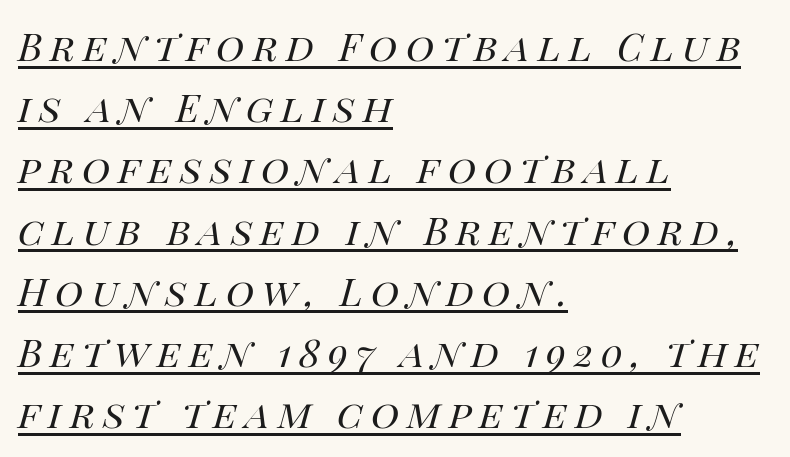
Q: Is the text bold? A: No.
Q: Is the text italic (slanted)? A: Yes, it leans right by about 14 degrees.
Q: Is the text underlined? A: Yes.
Q: How is the paragraph aligned? A: Left-aligned.
Q: Is the spacing between letters normal or unusually wide? A: Unusually wide.
Q: Is the spacing between lines tight, normal or loose? A: Normal.
Q: Width (condensed, normal, or wide)? A: Normal.
Q: Stroke contrast? A: High.
Q: x-height? A: Large.
Q: Monospaced? A: No.
